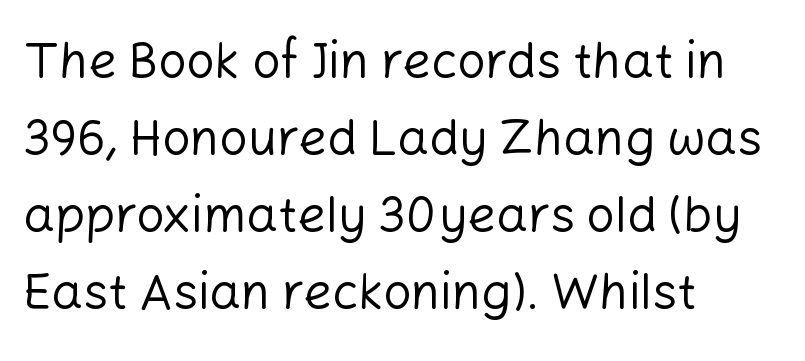
Think of a printed novel: that variable character pitch is what you see here. If you measured baseline to baseline, you'd find a middling distance. When letters stand straight like this, we call the style roman or upright. Teacher's note: observe the even left margin — that is flush-left alignment. A quiet, ordinary-to-light weight characterises the typeface.
